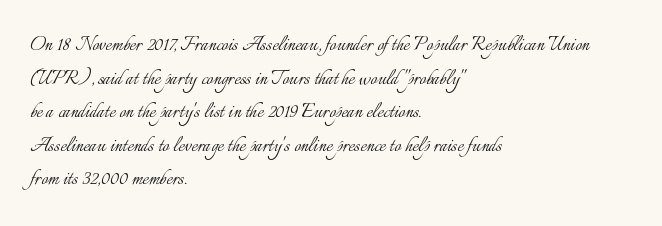
The image shows 24 px text type; set left-aligned, normal line spacing (1.4x), normal letter spacing, not underlined.
